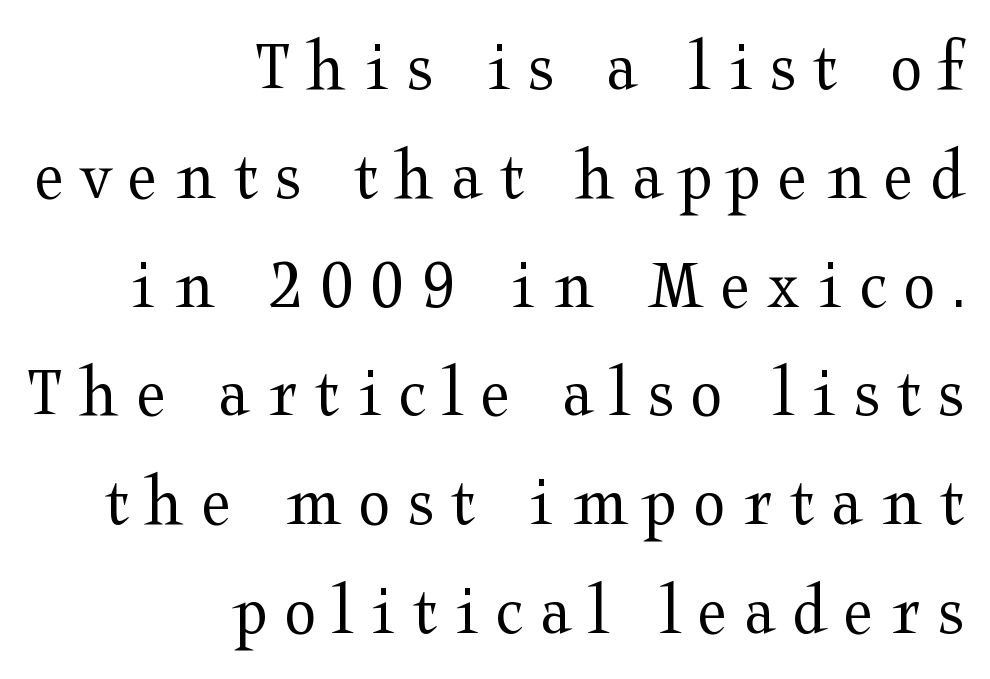
Line endings align vertically; line beginnings do not. The rendering uses natural spacing where letterforms have individual widths. Unmarked baselines from the first word to the last. Is the type heavy? It reads as light-to-regular instead. If you measured baseline to baseline, you'd find a middling distance. The letters carry serifs — small finishing strokes at the ends of their stems.
